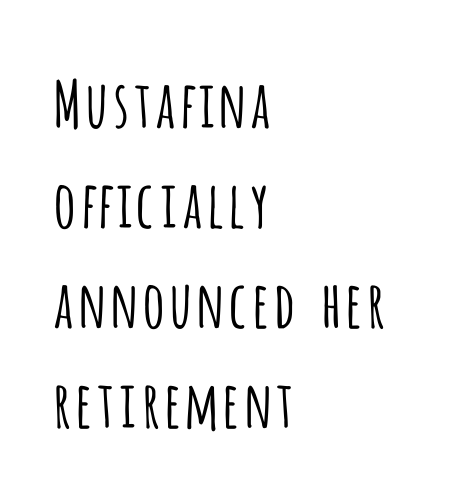
{"serif": "no", "italic": "no", "bold": "no", "weight": "light", "width": "condensed", "stroke_contrast": "low", "x_height": "large", "monospaced": "no", "underline": "no", "align": "left", "line_spacing": "normal", "line_spacing_ratio": 1.56, "letter_spacing": "normal", "letter_spacing_em": 0.0, "glyph_px": 64}
